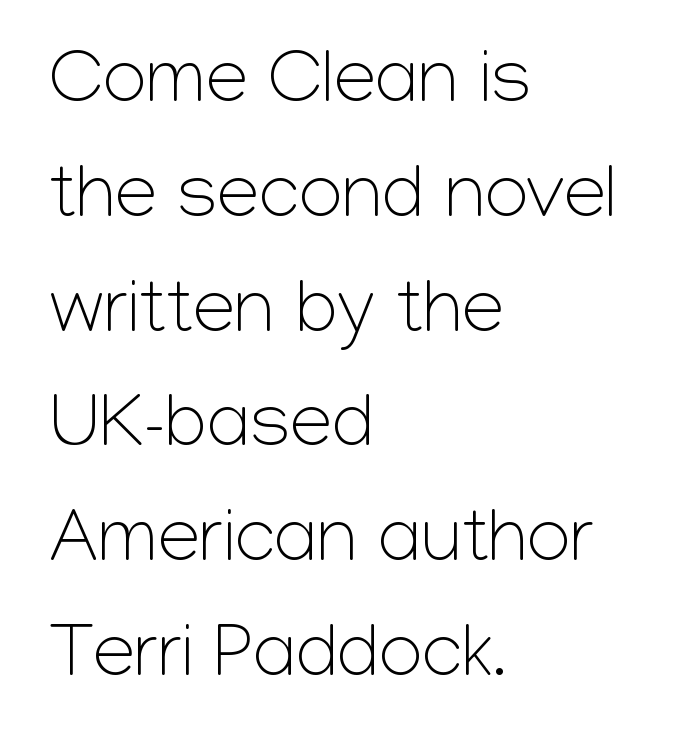
Q: Is the text bold? A: No.
Q: Is the text italic (slanted)? A: No, it is upright.
Q: Is the typeface a serif or a sans-serif typeface? A: Sans-serif.
Q: Is the text underlined? A: No.
Q: How is the paragraph aligned? A: Left-aligned.
Q: Is the spacing between letters normal or unusually wide? A: Normal.
Q: Is the spacing between lines tight, normal or loose? A: Normal.
Q: Width (condensed, normal, or wide)? A: Normal.
Q: Stroke contrast? A: Low.
Q: x-height? A: Medium.
Q: Monospaced? A: No.
